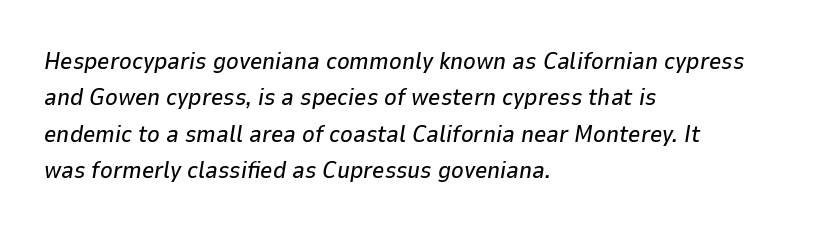
Notice how the stems are inclined rather than vertical — that's the hallmark of italics. The strip under each line holds only bare page. The face used here is rendered with its standard letterfit. Honestly, the row spacing looks completely unremarkable. Left-aligned paragraph, ragged on the right.
